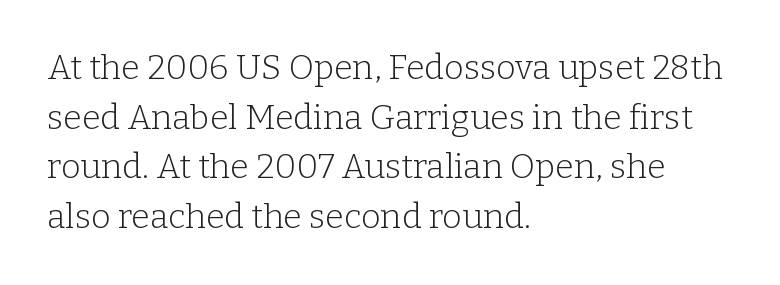
A typesetter would call this proportional, since set widths differ per character. The rag falls on the right side of this text block. In terms of letterform style, serifs are clearly present. Is the type heavy? It reads as light-to-regular instead. Tracking here is standard; glyphs follow each other at the usual distance.
